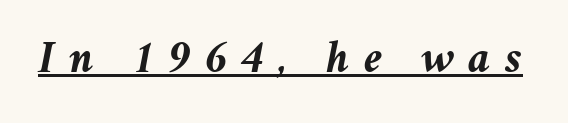
{"italic": "yes", "lean": "right", "slant_degrees": 11, "bold": "yes", "weight": "semibold", "width": "normal", "stroke_contrast": "medium", "x_height": "medium", "monospaced": "no", "underline": "yes", "letter_spacing": "wide", "letter_spacing_em": 0.31, "glyph_px": 46}
